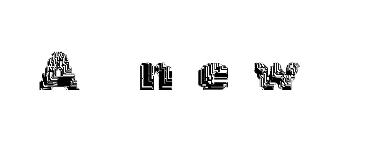
What stands out about the letter spacing? Its width — letters are far apart. The rendering uses natural spacing where letterforms have individual widths. Descenders are the only things crossing below the line. Style check: upright.
